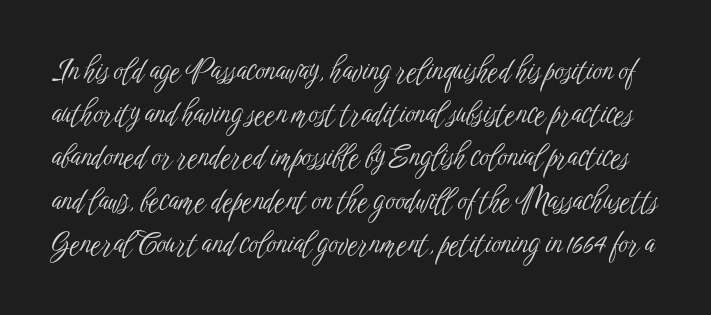
The image shows 29 px light, condensed sans-serif type; set normal line spacing (1.49x), normal letter spacing, not underlined; low stroke contrast and a medium x-height.
